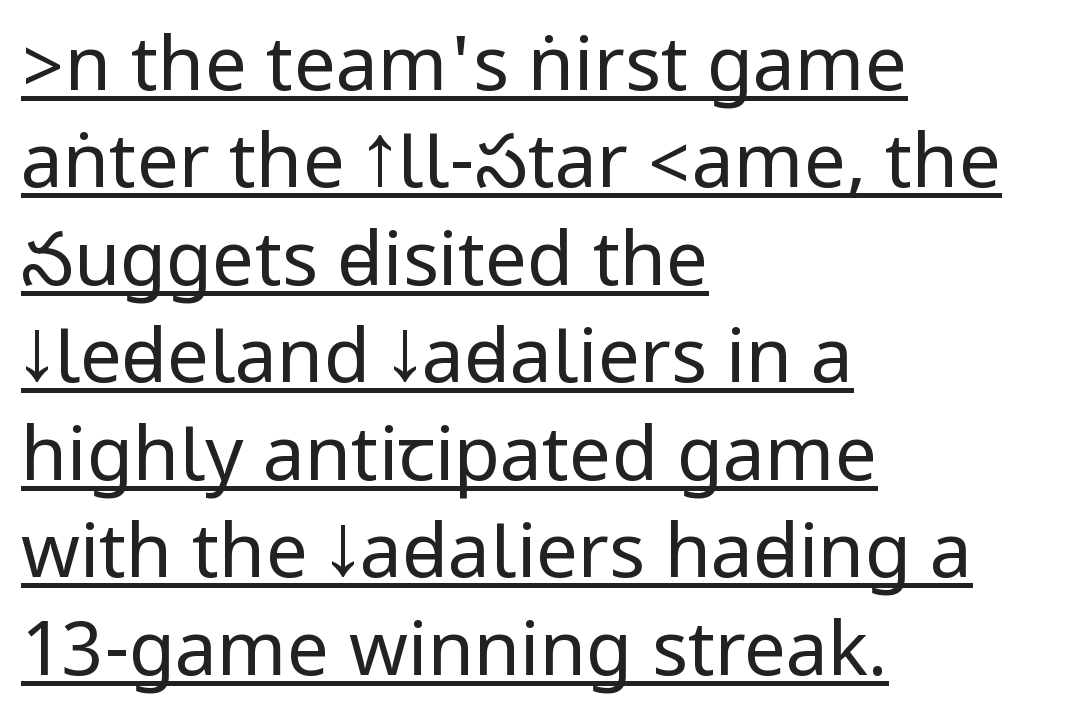
Q: Is the text bold? A: No.
Q: Is the text italic (slanted)? A: No, it is upright.
Q: Is the typeface a serif or a sans-serif typeface? A: Sans-serif.
Q: Is the text underlined? A: Yes.
Q: How is the paragraph aligned? A: Left-aligned.
Q: Is the spacing between letters normal or unusually wide? A: Normal.
Q: Is the spacing between lines tight, normal or loose? A: Normal.
Q: Width (condensed, normal, or wide)? A: Condensed.
Q: Stroke contrast? A: Low.
